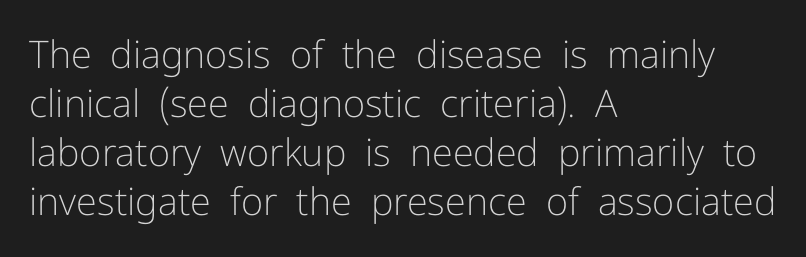
{"serif": "no", "italic": "no", "bold": "no", "weight": "light", "width": "normal", "stroke_contrast": "low", "x_height": "medium", "monospaced": "no", "underline": "no", "align": "left", "line_spacing": "normal", "line_spacing_ratio": 1.29, "letter_spacing": "normal", "letter_spacing_em": 0.0, "glyph_px": 38}
